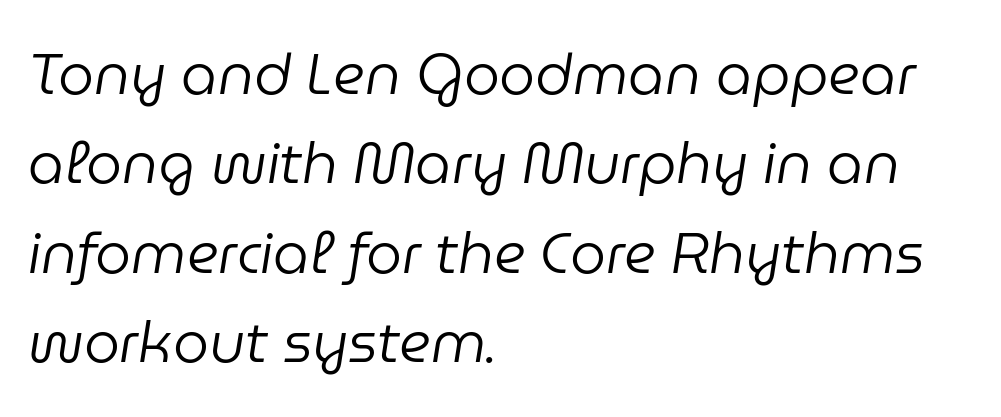
Q: Is the text bold? A: No.
Q: Is the text italic (slanted)? A: Yes, it leans right by about 9 degrees.
Q: Is the text underlined? A: No.
Q: How is the paragraph aligned? A: Left-aligned.
Q: Is the spacing between letters normal or unusually wide? A: Normal.
Q: Is the spacing between lines tight, normal or loose? A: Normal.
Q: Width (condensed, normal, or wide)? A: Normal.
Q: Stroke contrast? A: Low.
Q: x-height? A: Medium.
Q: Monospaced? A: No.
